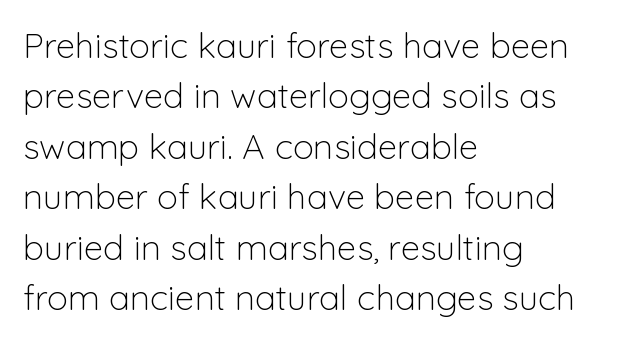
Nothing unusual about the tracking: characters are spaced as the font intends. Style check: upright. Typographically, this falls in the sans-serif category. The letters advance in unequal steps, a hallmark of proportional type.
